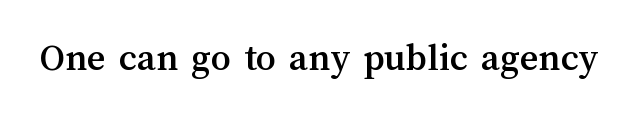
Posture: straight, roman, zero tilt. Proportional: the letters do not fall into vertical columns. The zone under the glyphs is completely vacant. Short note: letters normally spaced.
